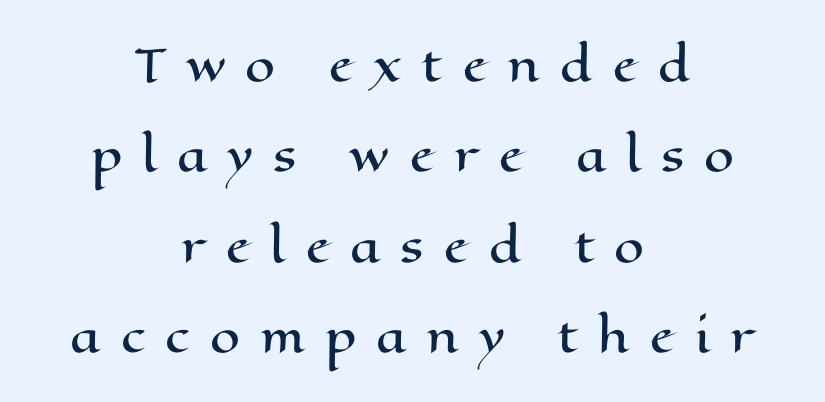
No word sits above an underline. Leading is clearly above the norm, producing a sparse column. The letters stand straight up with perfectly vertical stems. A student would call this center alignment; a typographer would say set centered. The tracking reads as deliberately expanded to a designer's eye. Looks like regular typesetting: each glyph gets only the width it needs.
